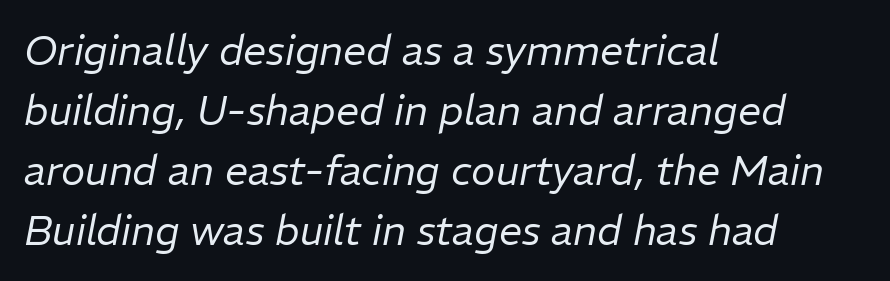
Notice how the passage keeps a crisp vertical edge on the left only. Ink coverage per letter is moderate at most. The block of text has a typical density, with ordinary space between rows. What stands out about the letter spacing? Nothing — it is the standard amount.
